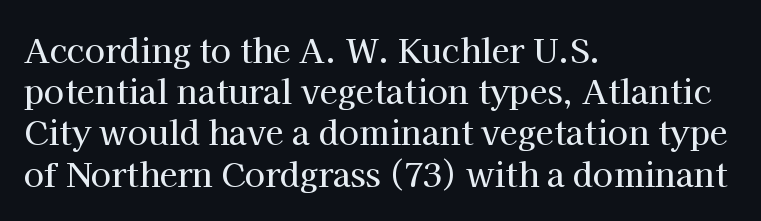
The image shows 33 px serif type, upright; set left-aligned, normal line spacing (1.25x), normal letter spacing, not underlined; high stroke contrast and a medium x-height.
